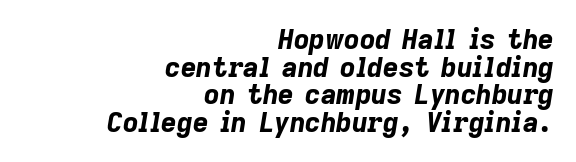
Whoever set this chose condensed vertical rhythm over breathing room. Teacher's note: observe the even right margin — that is flush-right alignment. The rendering keeps characters at their native spacing. If you drew a line through each stem, it would be angled.
